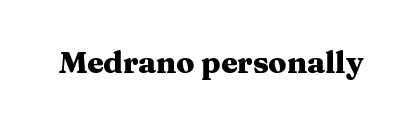
The image shows 30 px heavy, wide serif type, upright; set normal letter spacing, not underlined; medium stroke contrast and a medium x-height.
